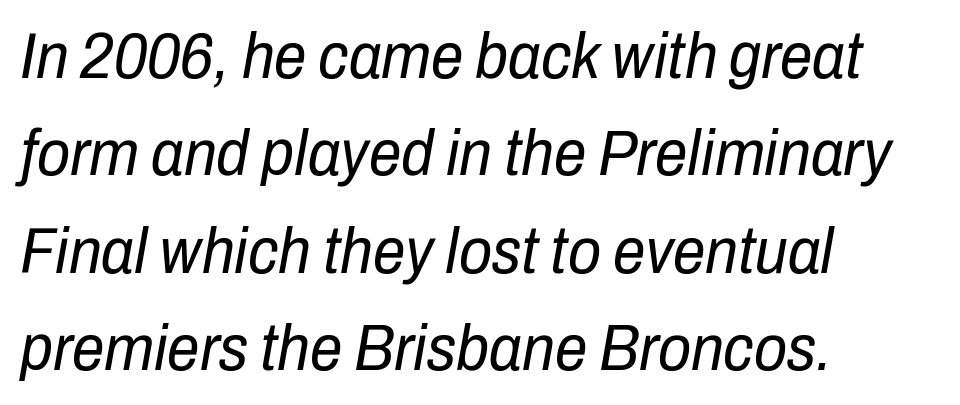
Plain, unruled lines of type. This sample keeps an unexceptional amount of space between lines. What stands out about the letter spacing? Nothing — it is the standard amount. Stems here are at most as thick as an everyday book face.
